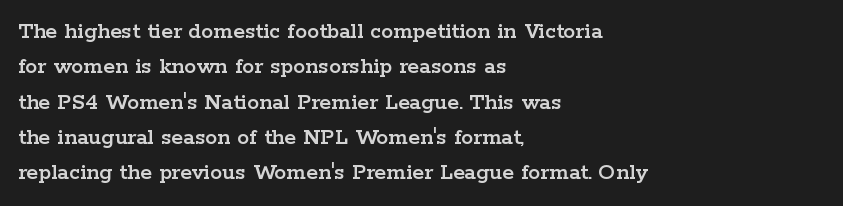
Q: Is the text italic (slanted)? A: No, it is upright.
Q: Is the text underlined? A: No.
Q: How is the paragraph aligned? A: Left-aligned.
Q: Is the spacing between letters normal or unusually wide? A: Normal.
Q: Is the spacing between lines tight, normal or loose? A: Normal.
